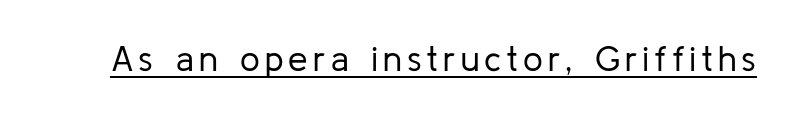
{"serif": "no", "italic": "no", "bold": "no", "weight": "regular", "width": "normal", "stroke_contrast": "low", "x_height": "medium", "monospaced": "no", "underline": "yes", "glyph_px": 35}
